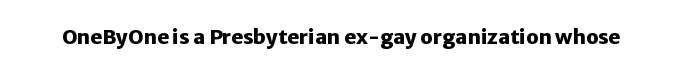
Q: Is the text bold? A: Yes.
Q: Is the text italic (slanted)? A: No, it is upright.
Q: Is the text underlined? A: No.
Q: Is the spacing between letters normal or unusually wide? A: Normal.
